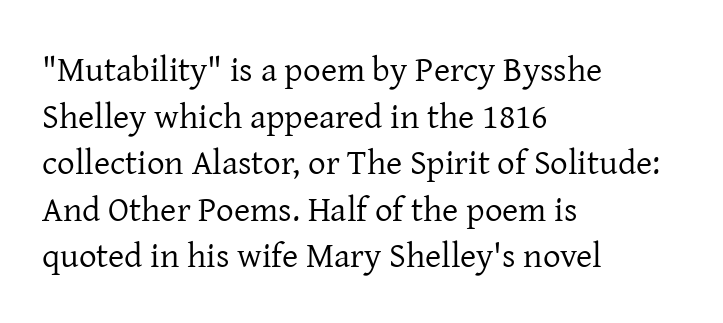
{"serif": "yes", "italic": "no", "bold": "no", "weight": "regular", "width": "normal", "stroke_contrast": "low", "x_height": "medium", "monospaced": "no", "underline": "no", "align": "left", "line_spacing": "normal", "line_spacing_ratio": 1.33, "letter_spacing": "normal", "letter_spacing_em": 0.0, "glyph_px": 35}
